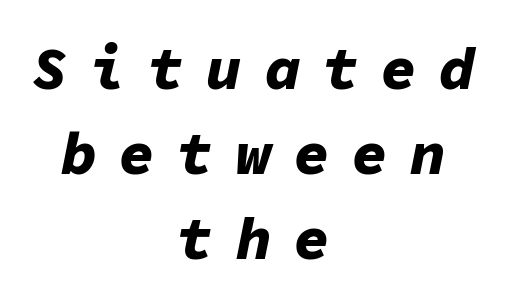
Q: Is the text bold? A: Yes.
Q: Is the text italic (slanted)? A: Yes, it leans right by about 11 degrees.
Q: Is the text underlined? A: No.
Q: How is the paragraph aligned? A: Centered.
Q: Is the spacing between letters normal or unusually wide? A: Unusually wide.
Q: Is the spacing between lines tight, normal or loose? A: Normal.
Q: Width (condensed, normal, or wide)? A: Normal.
Q: Stroke contrast? A: Low.
Q: x-height? A: Medium.
Q: Monospaced? A: Yes.
